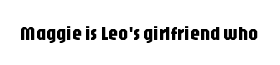
{"italic": "no", "underline": "no", "letter_spacing": "normal", "letter_spacing_em": 0.0, "glyph_px": 20}
